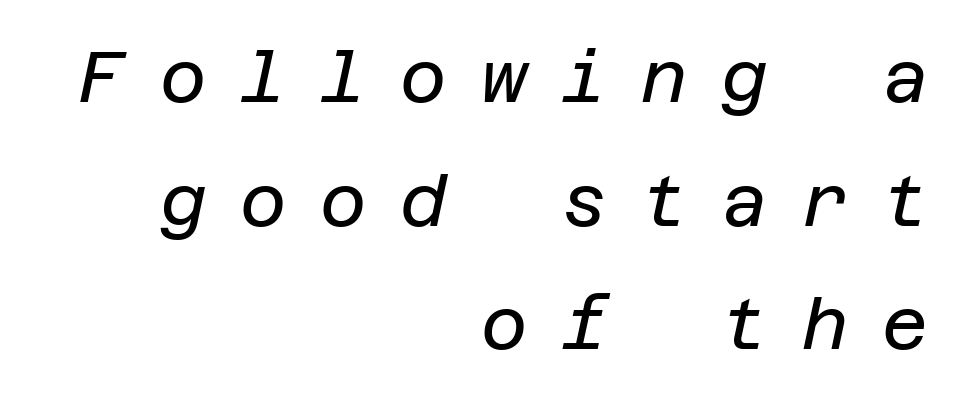
{"italic": "yes", "lean": "right", "slant_degrees": 12, "bold": "no", "weight": "regular", "width": "normal", "stroke_contrast": "low", "x_height": "large", "underline": "no", "align": "right", "line_spacing_ratio": 1.74, "letter_spacing": "wide", "letter_spacing_em": 0.48, "glyph_px": 71}
